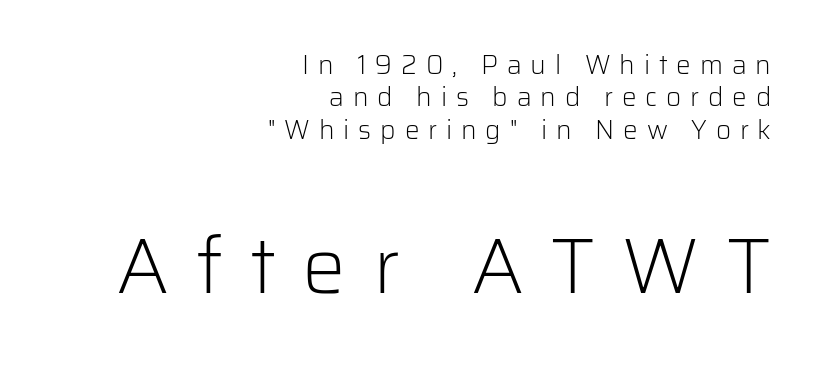
The image shows 78 px light sans-serif type, upright; set right-aligned, normal line spacing (1.25x), unusually wide letter spacing (+0.34 em), not underlined; the second (bottom) block is 3.0x larger; low stroke contrast and a medium x-height.
